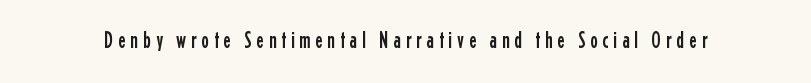
The image shows 23 px text type, upright; set unusually wide letter spacing (+0.21 em), not underlined.
